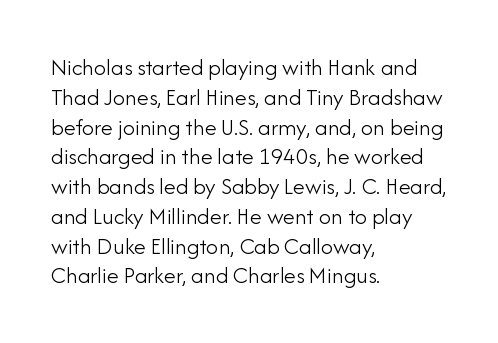
If you drew a line through each stem, it would be perfectly vertical. Tracking value appears to be zero — textbook default spacing. The rag falls on the right side of this text block. The face looks like a standard text weight, possibly lighter. The string is rendered with underlining switched off.
